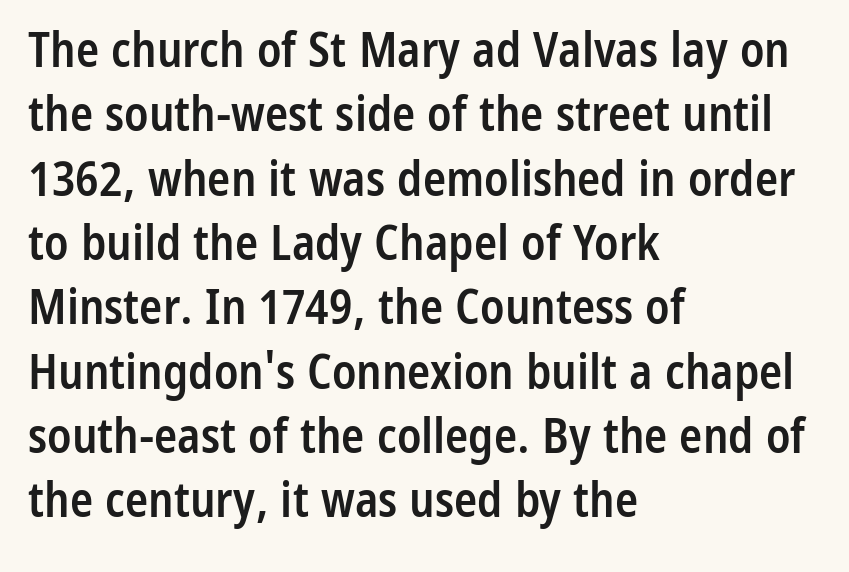
Q: Is the text bold? A: Semi-bold.
Q: Is the text italic (slanted)? A: No, it is upright.
Q: Is the typeface a serif or a sans-serif typeface? A: Sans-serif.
Q: Is the text underlined? A: No.
Q: How is the paragraph aligned? A: Left-aligned.
Q: Is the spacing between letters normal or unusually wide? A: Normal.
Q: Is the spacing between lines tight, normal or loose? A: Normal.
Q: Width (condensed, normal, or wide)? A: Condensed.
Q: Stroke contrast? A: Low.
Q: x-height? A: Medium.
Q: Monospaced? A: No.
